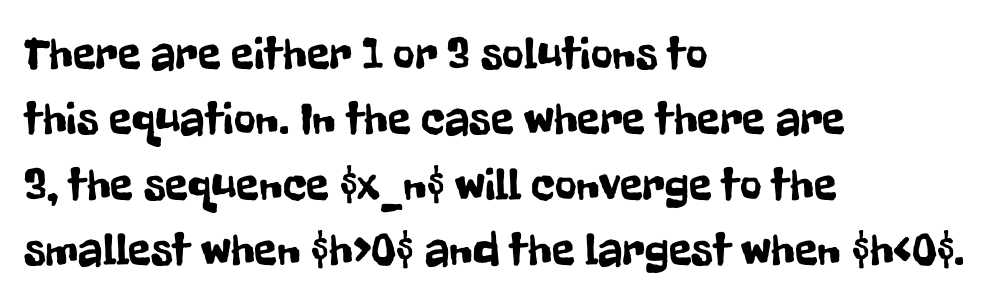
The image shows 47 px condensed sans-serif type, upright; set left-aligned, normal line spacing (1.39x), normal letter spacing, not underlined; low stroke contrast and a medium x-height.
